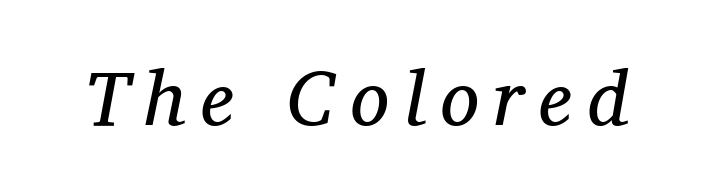
Q: Is the text bold? A: No.
Q: Is the text italic (slanted)? A: Yes, it leans right by about 11 degrees.
Q: Is the typeface a serif or a sans-serif typeface? A: Serif.
Q: Is the text underlined? A: No.
Q: Width (condensed, normal, or wide)? A: Normal.
Q: Stroke contrast? A: Medium.
Q: x-height? A: Medium.
Q: Monospaced? A: No.
